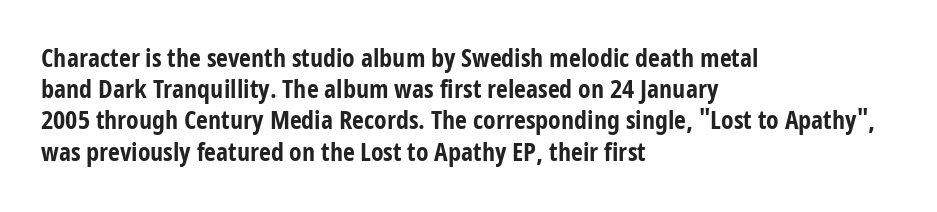
Q: Is the text bold? A: Yes.
Q: Is the text italic (slanted)? A: No, it is upright.
Q: Is the text underlined? A: No.
Q: How is the paragraph aligned? A: Left-aligned.
Q: Is the spacing between letters normal or unusually wide? A: Normal.
